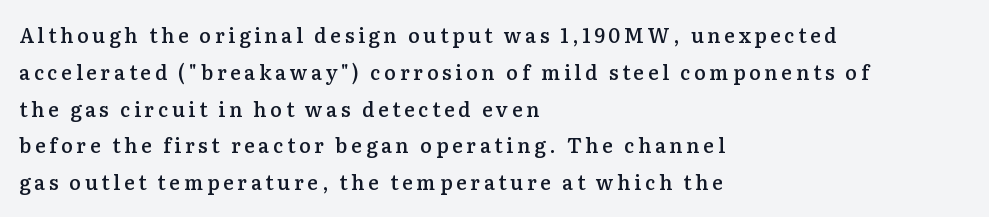
The image shows 20 px text type, upright; set left-aligned, line spacing 1.84x, not underlined.
